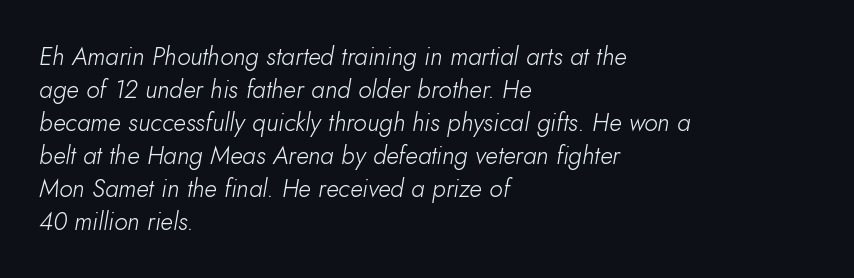
{"italic": "yes", "lean": "right", "slant_degrees": 10, "bold": "no", "underline": "no", "align": "left", "line_spacing": "normal", "line_spacing_ratio": 1.32, "letter_spacing": "normal", "letter_spacing_em": 0.0, "glyph_px": 25}
